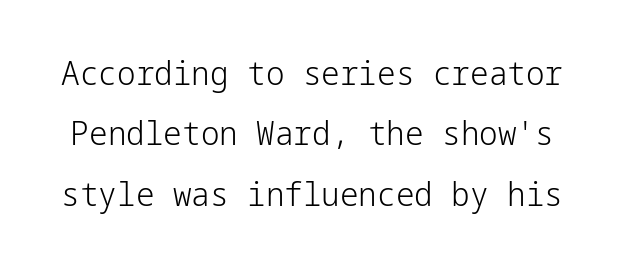
The image shows 33 px light sans-serif type, upright; set line spacing 1.83x, normal letter spacing, not underlined; low stroke contrast and a medium x-height.
